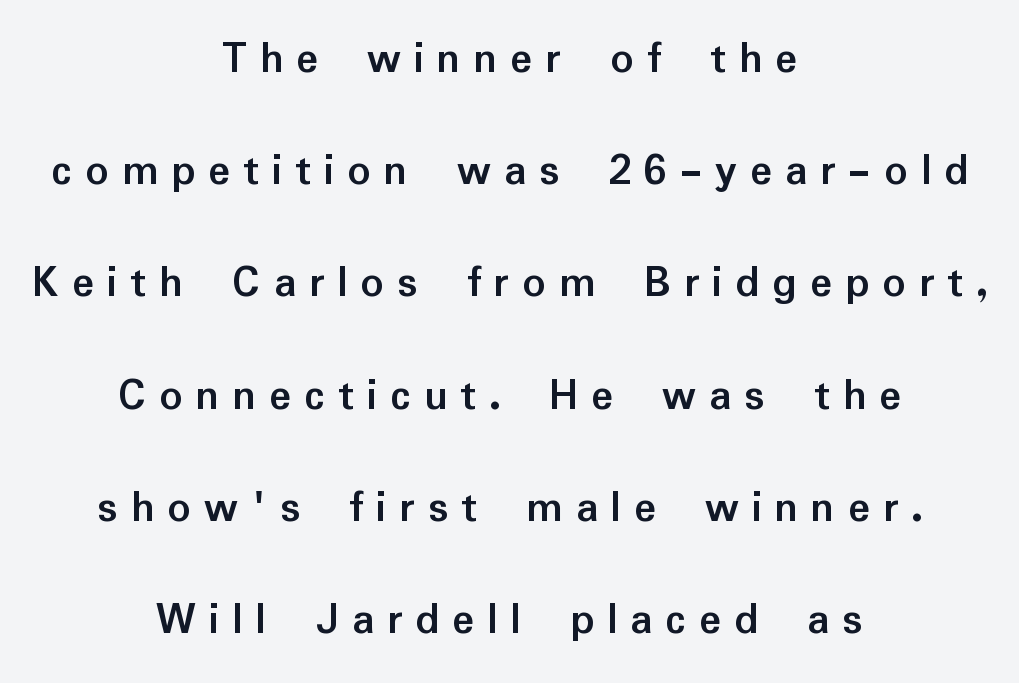
The image shows 46 px semibold sans-serif type, upright; set centered, loose line spacing (2.44x), unusually wide letter spacing (+0.28 em), not underlined; low stroke contrast and a medium x-height.
